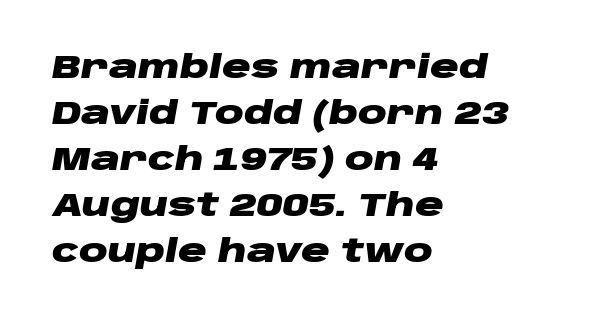
{"italic": "yes", "lean": "right", "slant_degrees": 10, "bold": "yes", "weight": "heavy", "width": "wide", "stroke_contrast": "low", "x_height": "large", "monospaced": "no", "underline": "no", "align": "left", "line_spacing": "normal", "line_spacing_ratio": 1.44, "letter_spacing": "normal", "letter_spacing_em": 0.0, "glyph_px": 32}
